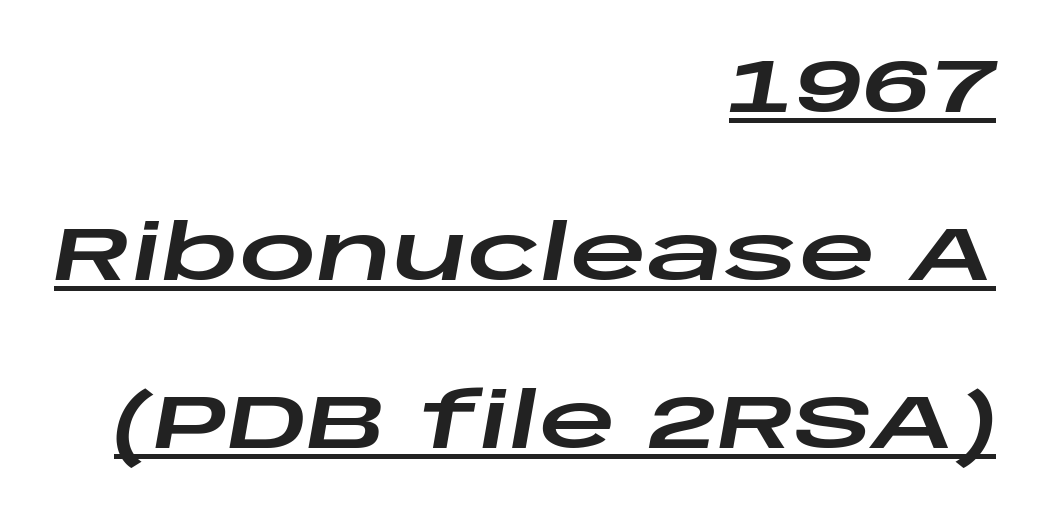
Q: Is the text italic (slanted)? A: Yes, it leans right by about 10 degrees.
Q: Is the text underlined? A: Yes.
Q: How is the paragraph aligned? A: Right-aligned.
Q: Is the spacing between letters normal or unusually wide? A: Normal.
Q: Is the spacing between lines tight, normal or loose? A: Loose.
Q: Width (condensed, normal, or wide)? A: Wide.
Q: Stroke contrast? A: Low.
Q: x-height? A: Large.
Q: Monospaced? A: No.
